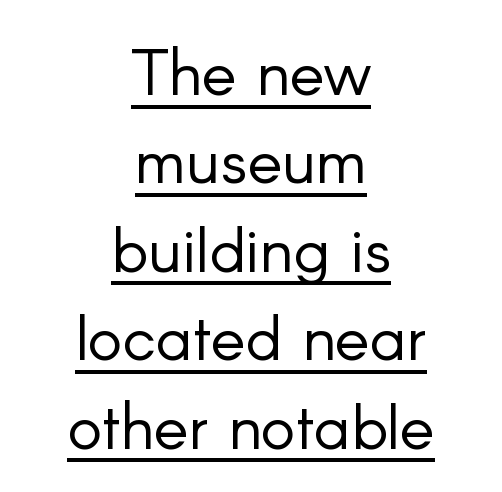
Q: Is the text bold? A: No.
Q: Is the text italic (slanted)? A: No, it is upright.
Q: Is the typeface a serif or a sans-serif typeface? A: Sans-serif.
Q: Is the text underlined? A: Yes.
Q: How is the paragraph aligned? A: Centered.
Q: Is the spacing between letters normal or unusually wide? A: Normal.
Q: Is the spacing between lines tight, normal or loose? A: Normal.
Q: Width (condensed, normal, or wide)? A: Normal.
Q: Stroke contrast? A: Low.
Q: x-height? A: Small.
Q: Monospaced? A: No.
